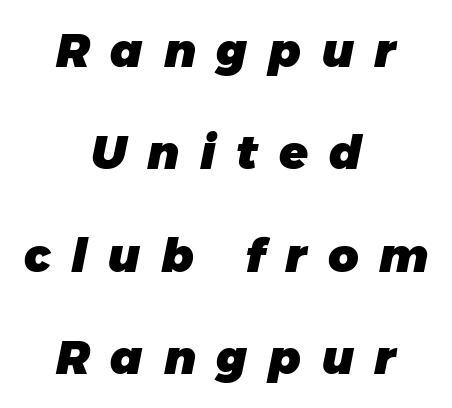
{"italic": "yes", "lean": "right", "slant_degrees": 11, "bold": "yes", "weight": "heavy", "width": "normal", "stroke_contrast": "low", "x_height": "medium", "monospaced": "no", "underline": "no", "align": "center", "line_spacing": "loose", "line_spacing_ratio": 2.18, "letter_spacing": "wide", "letter_spacing_em": 0.44, "glyph_px": 47}
